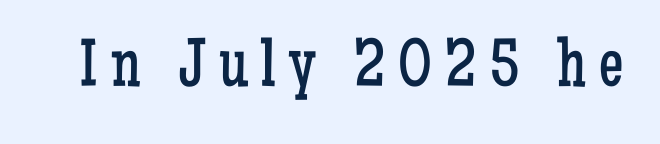
Q: Is the text bold? A: No.
Q: Is the text italic (slanted)? A: No, it is upright.
Q: Is the typeface a serif or a sans-serif typeface? A: Serif.
Q: Is the text underlined? A: No.
Q: Width (condensed, normal, or wide)? A: Condensed.
Q: Stroke contrast? A: Low.
Q: x-height? A: Medium.
Q: Monospaced? A: No.
